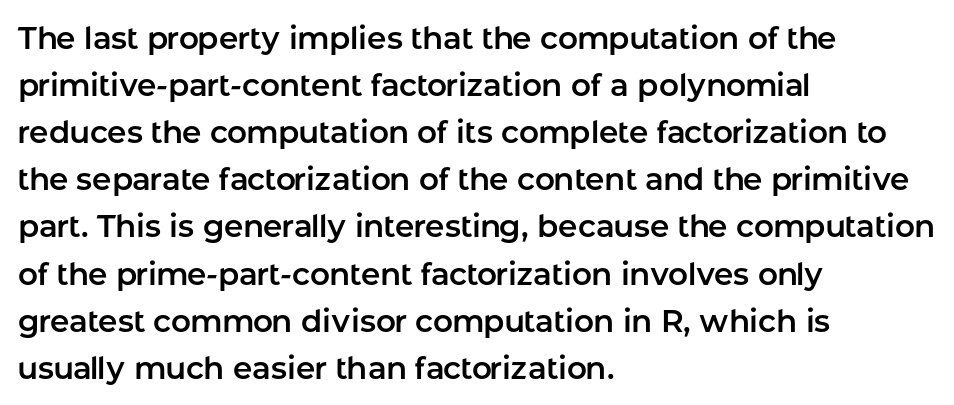
Q: Is the text italic (slanted)? A: No, it is upright.
Q: Is the typeface a serif or a sans-serif typeface? A: Sans-serif.
Q: Is the text underlined? A: No.
Q: How is the paragraph aligned? A: Left-aligned.
Q: Is the spacing between letters normal or unusually wide? A: Normal.
Q: Is the spacing between lines tight, normal or loose? A: Normal.
Q: Width (condensed, normal, or wide)? A: Normal.
Q: Stroke contrast? A: Low.
Q: x-height? A: Medium.
Q: Monospaced? A: No.
